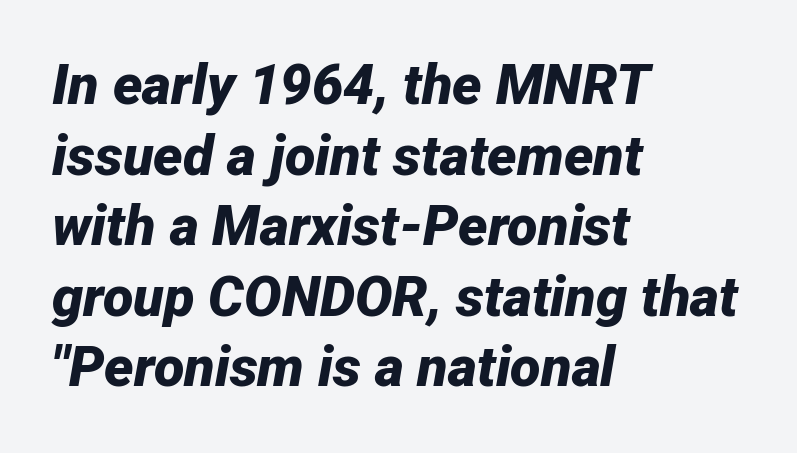
The image shows 56 px bold type, italic (leaning right); set left-aligned, normal line spacing (1.26x), normal letter spacing, not underlined; low stroke contrast and a medium x-height.
